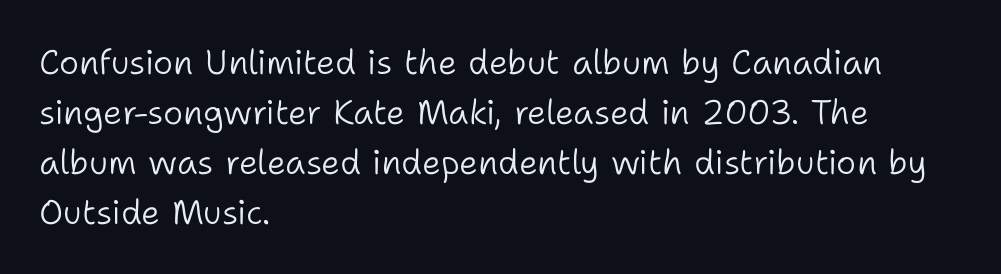
{"serif": "no", "italic": "no", "bold": "no", "weight": "light", "width": "normal", "stroke_contrast": "low", "x_height": "medium", "monospaced": "no", "underline": "no", "align": "left", "line_spacing": "normal", "line_spacing_ratio": 1.47, "letter_spacing": "normal", "letter_spacing_em": 0.0, "glyph_px": 34}
